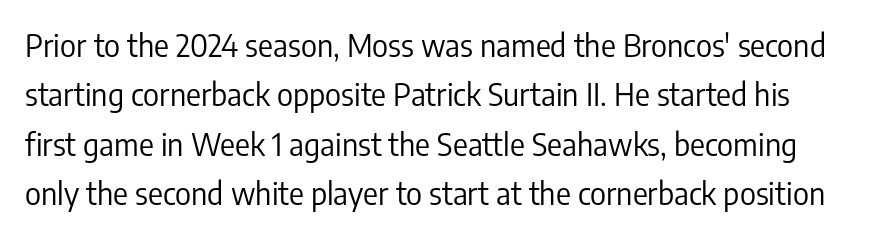
Q: Is the text bold? A: No.
Q: Is the text italic (slanted)? A: No, it is upright.
Q: Is the typeface a serif or a sans-serif typeface? A: Sans-serif.
Q: Is the text underlined? A: No.
Q: Is the spacing between letters normal or unusually wide? A: Normal.
Q: Is the spacing between lines tight, normal or loose? A: Normal.
Q: Width (condensed, normal, or wide)? A: Condensed.
Q: Stroke contrast? A: Low.
Q: x-height? A: Medium.
Q: Monospaced? A: No.
